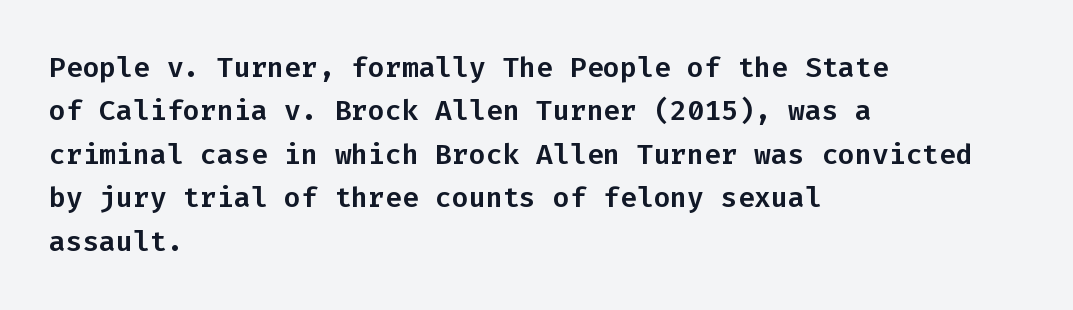
Characters remain perfectly vertical along every line. There is no visible air inserted between adjacent glyphs. The passage shown is typeset with a sans-serif family. Does the leading feel generous? No, just average. The baseline area is clear. Does the copy run flush right? No — it runs flush left.
